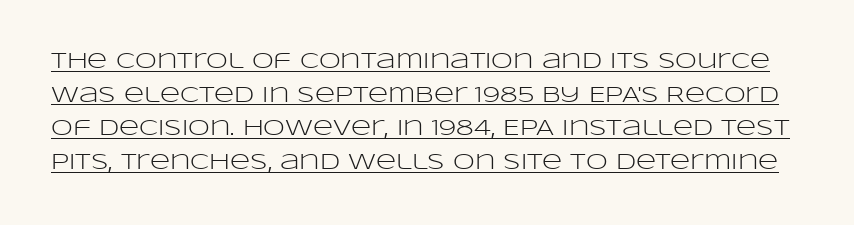
Q: Is the text bold? A: No.
Q: Is the text italic (slanted)? A: No, it is upright.
Q: Is the text underlined? A: Yes.
Q: Is the spacing between letters normal or unusually wide? A: Normal.
Q: Is the spacing between lines tight, normal or loose? A: Normal.
